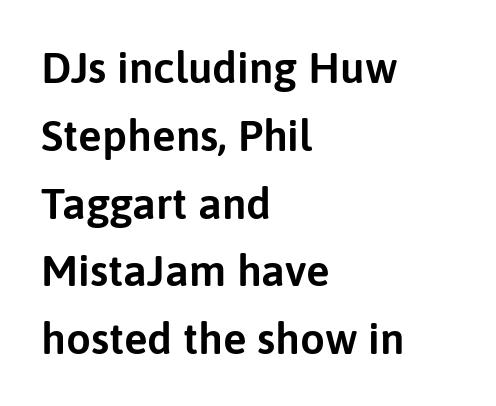
{"serif": "no", "italic": "no", "width": "normal", "stroke_contrast": "low", "x_height": "medium", "monospaced": "no", "underline": "no", "align": "left", "line_spacing": "normal", "line_spacing_ratio": 1.54, "letter_spacing": "normal", "letter_spacing_em": 0.0, "glyph_px": 44}
